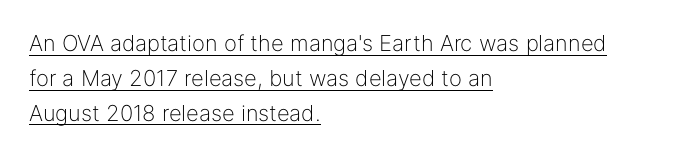
Q: Is the text bold? A: No.
Q: Is the text italic (slanted)? A: No, it is upright.
Q: Is the text underlined? A: Yes.
Q: How is the paragraph aligned? A: Left-aligned.
Q: Is the spacing between letters normal or unusually wide? A: Normal.
Q: Is the spacing between lines tight, normal or loose? A: Normal.
